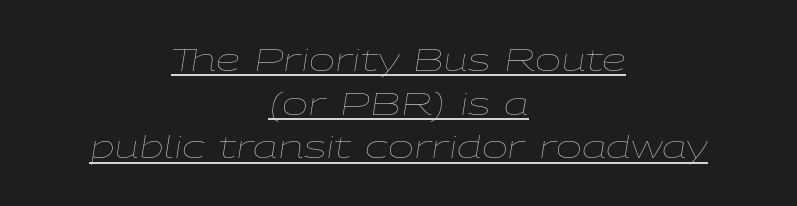
Q: Is the text bold? A: No.
Q: Is the text italic (slanted)? A: Yes, it leans right by about 9 degrees.
Q: Is the text underlined? A: Yes.
Q: How is the paragraph aligned? A: Centered.
Q: Is the spacing between letters normal or unusually wide? A: Normal.
Q: Is the spacing between lines tight, normal or loose? A: Normal.
Q: Width (condensed, normal, or wide)? A: Wide.
Q: Stroke contrast? A: Low.
Q: x-height? A: Medium.
Q: Monospaced? A: No.
